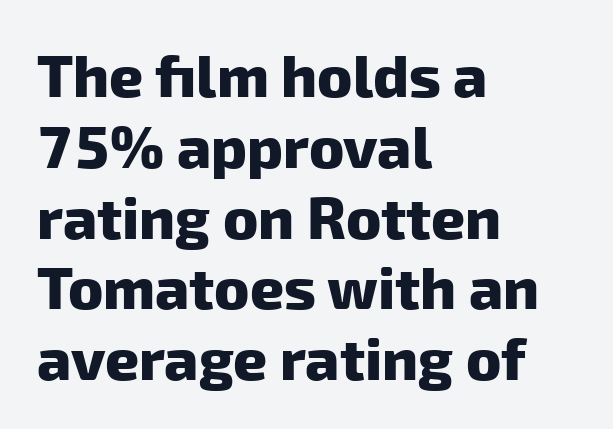
{"serif": "no", "bold": "yes", "weight": "heavy", "width": "normal", "stroke_contrast": "low", "x_height": "medium", "monospaced": "no", "underline": "no", "align": "left", "line_spacing_ratio": 1.2, "letter_spacing": "normal", "letter_spacing_em": 0.0, "glyph_px": 59}
